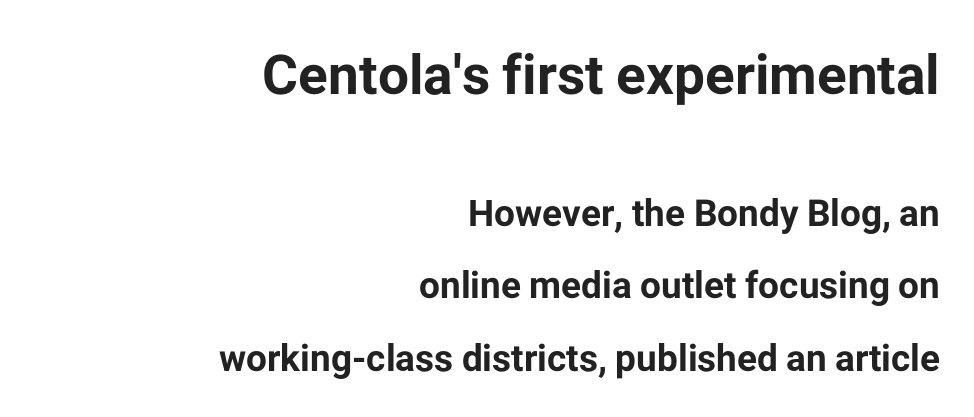
{"serif": "no", "italic": "no", "bold": "yes", "weight": "bold", "width": "normal", "stroke_contrast": "low", "x_height": "medium", "monospaced": "no", "underline": "no", "align": "right", "line_spacing": "loose", "line_spacing_ratio": 1.96, "letter_spacing": "normal", "letter_spacing_em": 0.0, "larger_block": "first", "size_ratio": 1.49, "glyph_px": 55}
